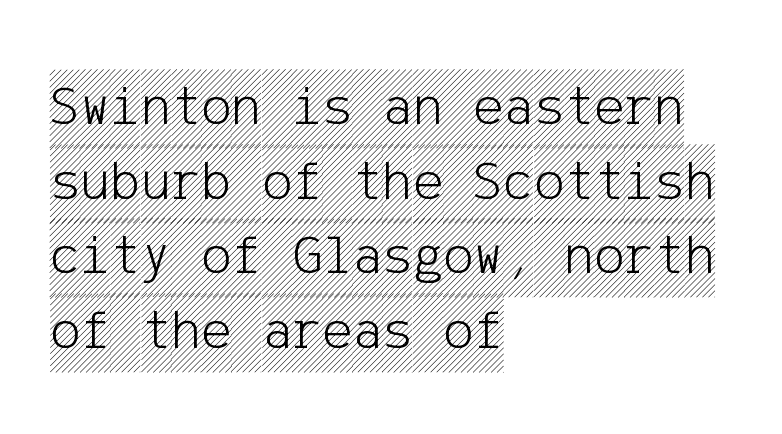
The image shows 57 px condensed type, upright; set left-aligned, normal line spacing (1.31x), normal letter spacing, not underlined; a large x-height.
